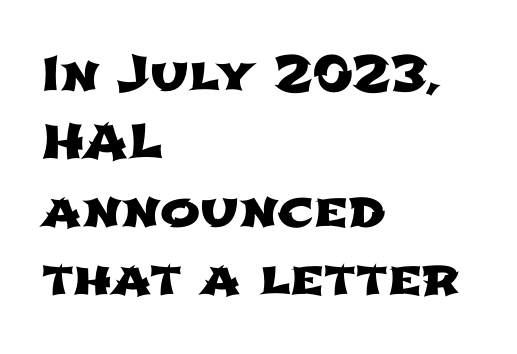
The image shows 48 px wide sans-serif type; set left-aligned, normal line spacing (1.42x), normal letter spacing, not underlined; low stroke contrast and a medium x-height.
